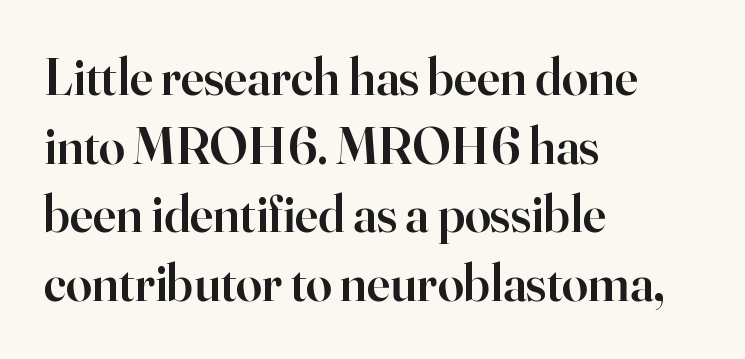
Which margin do the lines hug? The left one — the right edge is uneven. This is the in-between weight designers call semibold or demi. The designer went with a serif here, giving each stem small feet. The rendering uses natural spacing where letterforms have individual widths. Honestly, there is no underline to notice here at all. Nope, not italic — everything's standing straight.
